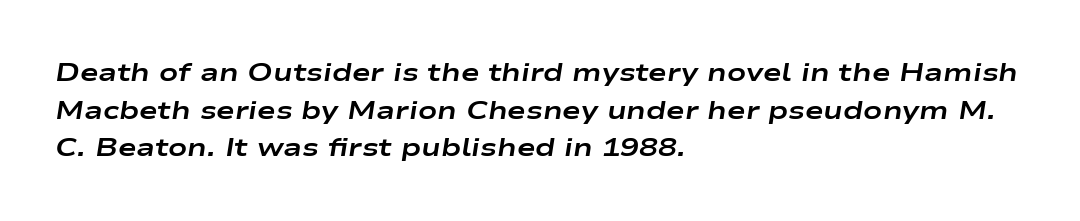
Look at the tracking — it's just the regular setting, nothing added. A full-strength bold gives these letters their thick strokes. The lines in this sample share a left origin and differ only in where they stop. The face used here has a pronounced slope to its letters.
